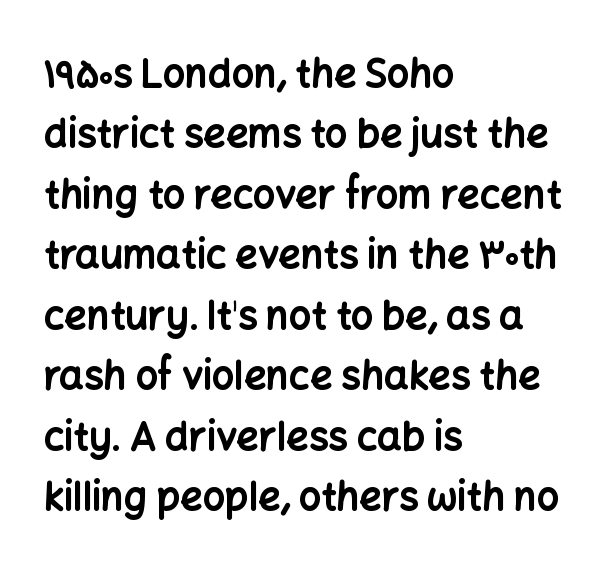
{"serif": "no", "italic": "no", "bold": "yes", "weight": "bold", "width": "normal", "stroke_contrast": "low", "x_height": "medium", "monospaced": "no", "underline": "no", "align": "left", "line_spacing": "normal", "line_spacing_ratio": 1.55, "letter_spacing": "normal", "letter_spacing_em": 0.0, "glyph_px": 39}
